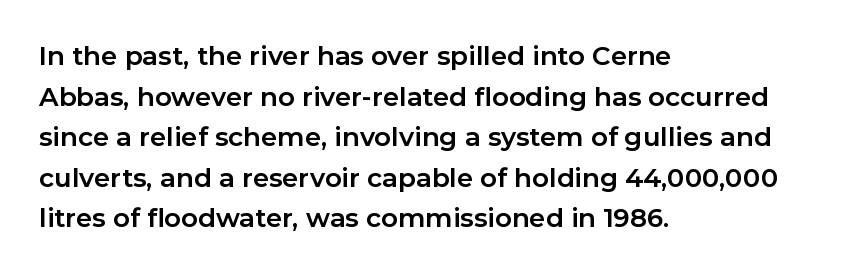
{"italic": "no", "bold": "yes", "underline": "no", "align": "left", "line_spacing": "normal", "line_spacing_ratio": 1.56, "letter_spacing": "normal", "letter_spacing_em": 0.0, "glyph_px": 26}
